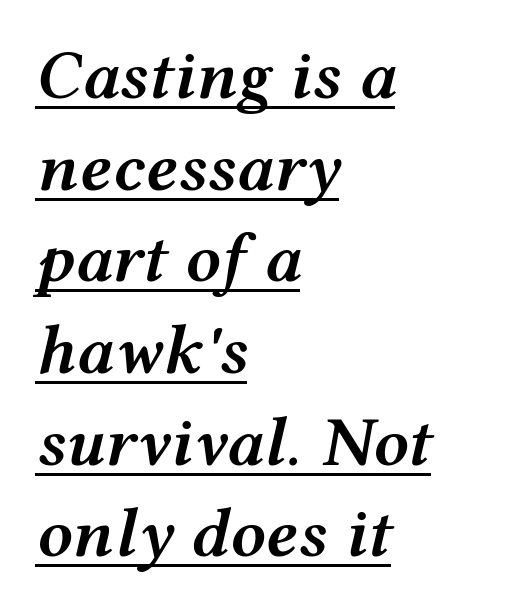
Q: Is the text bold? A: Semi-bold.
Q: Is the text italic (slanted)? A: Yes, it leans right by about 12 degrees.
Q: Is the text underlined? A: Yes.
Q: How is the paragraph aligned? A: Left-aligned.
Q: Is the spacing between letters normal or unusually wide? A: Normal.
Q: Is the spacing between lines tight, normal or loose? A: Normal.
Q: Width (condensed, normal, or wide)? A: Wide.
Q: Stroke contrast? A: Medium.
Q: x-height? A: Medium.
Q: Monospaced? A: No.
